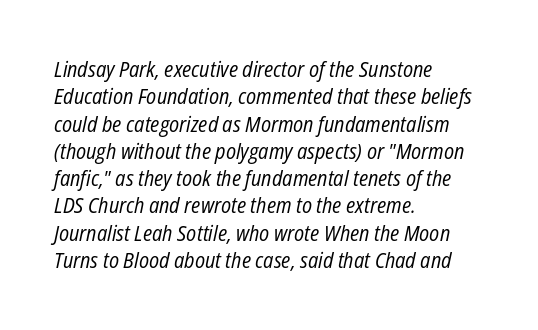
Q: Is the text bold? A: No.
Q: Is the text italic (slanted)? A: Yes, it leans right by about 12 degrees.
Q: Is the text underlined? A: No.
Q: How is the paragraph aligned? A: Left-aligned.
Q: Is the spacing between letters normal or unusually wide? A: Normal.
Q: Is the spacing between lines tight, normal or loose? A: Normal.
